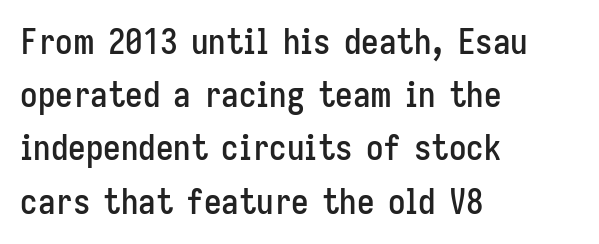
Q: Is the text italic (slanted)? A: No, it is upright.
Q: Is the typeface a serif or a sans-serif typeface? A: Sans-serif.
Q: Is the text underlined? A: No.
Q: How is the paragraph aligned? A: Left-aligned.
Q: Is the spacing between letters normal or unusually wide? A: Normal.
Q: Is the spacing between lines tight, normal or loose? A: Normal.
Q: Width (condensed, normal, or wide)? A: Condensed.
Q: Stroke contrast? A: Low.
Q: x-height? A: Medium.
Q: Monospaced? A: No.
